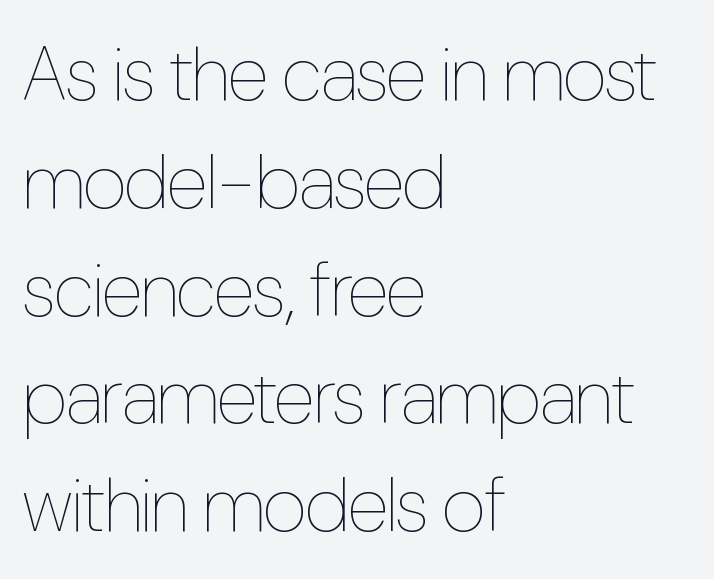
Q: Is the text bold? A: No.
Q: Is the text italic (slanted)? A: No, it is upright.
Q: Is the text underlined? A: No.
Q: How is the paragraph aligned? A: Left-aligned.
Q: Is the spacing between letters normal or unusually wide? A: Normal.
Q: Is the spacing between lines tight, normal or loose? A: Normal.
Q: Width (condensed, normal, or wide)? A: Condensed.
Q: Stroke contrast? A: Low.
Q: x-height? A: Medium.
Q: Monospaced? A: No.
